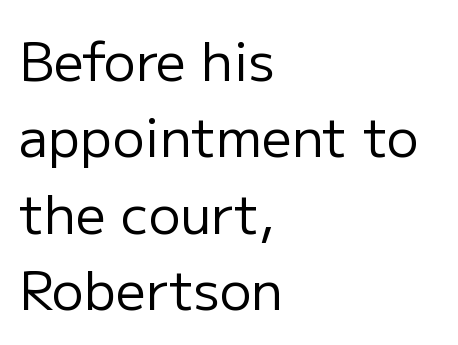
Q: Is the text bold? A: No.
Q: Is the text italic (slanted)? A: No, it is upright.
Q: Is the typeface a serif or a sans-serif typeface? A: Sans-serif.
Q: Is the text underlined? A: No.
Q: How is the paragraph aligned? A: Left-aligned.
Q: Is the spacing between letters normal or unusually wide? A: Normal.
Q: Is the spacing between lines tight, normal or loose? A: Normal.
Q: Width (condensed, normal, or wide)? A: Normal.
Q: Stroke contrast? A: Low.
Q: x-height? A: Medium.
Q: Monospaced? A: No.
